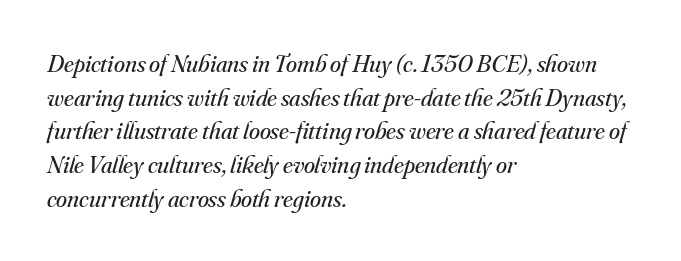
{"italic": "yes", "lean": "right", "slant_degrees": 16, "bold": "no", "underline": "no", "align": "left", "line_spacing": "normal", "line_spacing_ratio": 1.35, "letter_spacing": "normal", "letter_spacing_em": 0.0, "glyph_px": 25}
